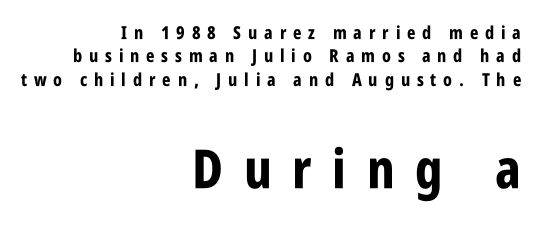
The image shows 54 px bold, condensed sans-serif type, upright; set right-aligned, normal line spacing (1.3x), unusually wide letter spacing (+0.38 em), not underlined; the second (bottom) block is 3.0x larger; low stroke contrast and a large x-height.
